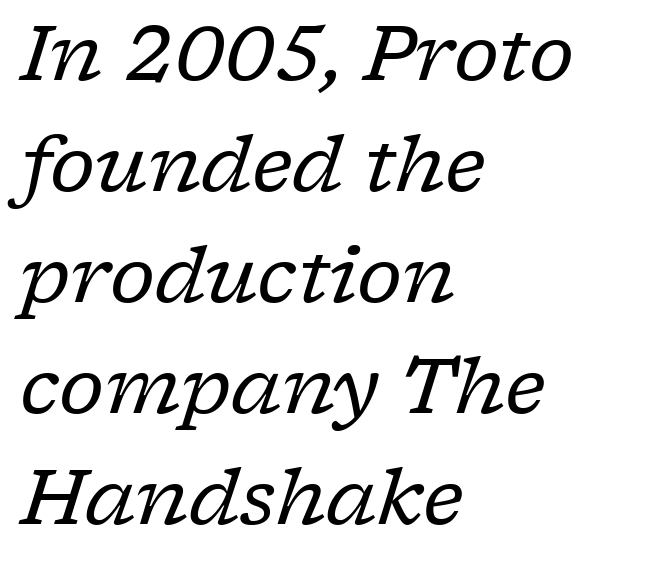
The rendering anchors every line to the left-hand side. No extra tracking has been applied to these lines. The rendering uses a moderate line-height, typical for paragraphs. The strokes carry an ordinary text weight at most. Beneath every word, the page is bare. These lines are rendered in a variable-pitch font.
